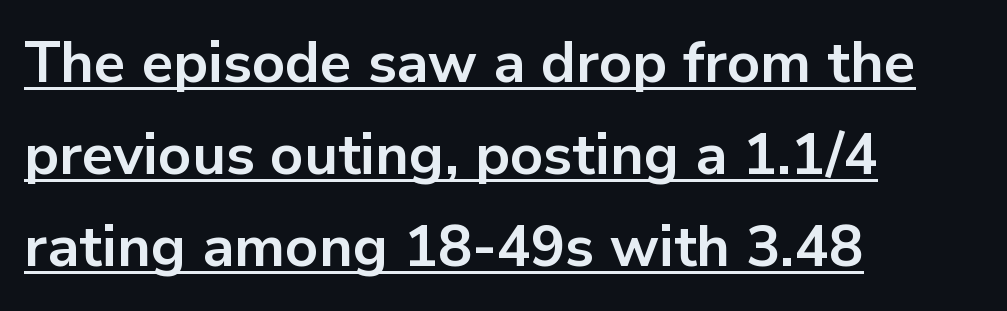
The image shows 57 px bold sans-serif type, upright; set left-aligned, normal line spacing (1.61x), normal letter spacing, underlined; low stroke contrast and a medium x-height.
